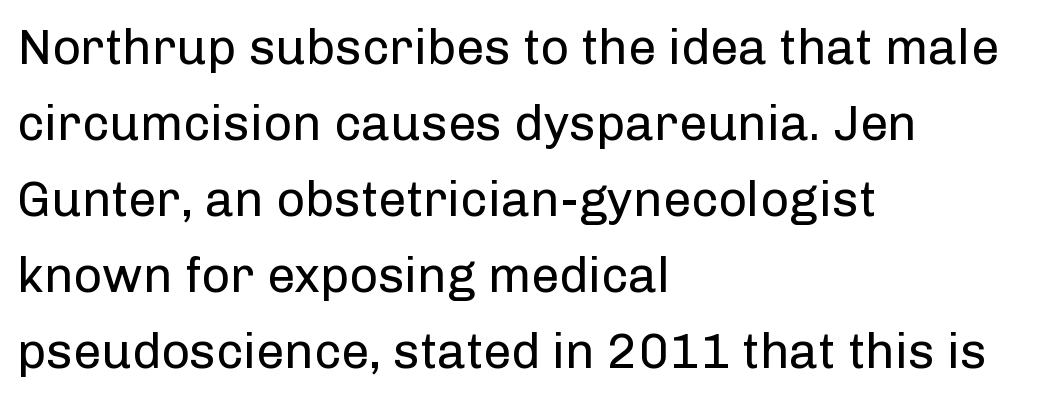
The image shows 50 px regular-weight sans-serif type, upright; set left-aligned, normal line spacing (1.52x), normal letter spacing, not underlined; low stroke contrast and a medium x-height.
